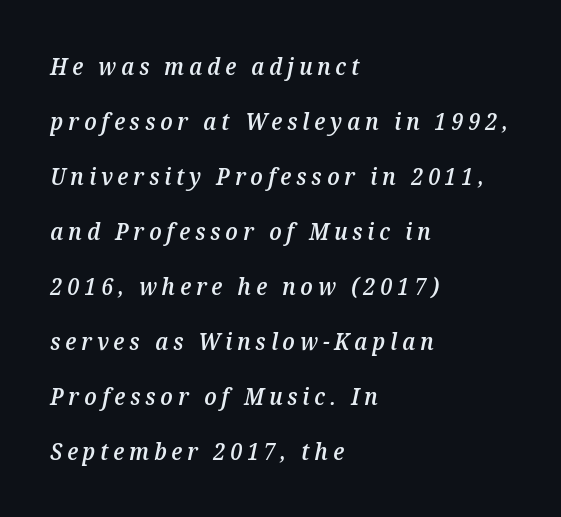
Horizontal bands of white between lines are thick stripes. Every character sits at an angle, as italics do. Only glyphs here, with clear space below each row. Emphasis by weight is partial: semibold. Short and long lines alike share a common starting point at left.
